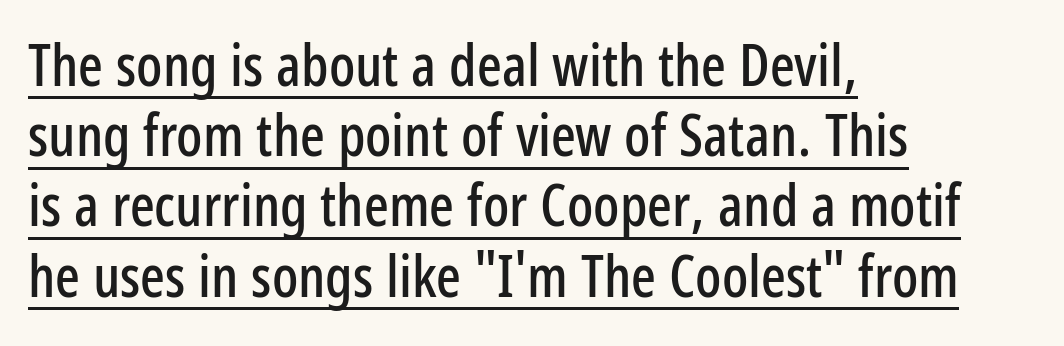
Q: Is the text italic (slanted)? A: No, it is upright.
Q: Is the typeface a serif or a sans-serif typeface? A: Sans-serif.
Q: Is the text underlined? A: Yes.
Q: How is the paragraph aligned? A: Left-aligned.
Q: Is the spacing between letters normal or unusually wide? A: Normal.
Q: Width (condensed, normal, or wide)? A: Condensed.
Q: Stroke contrast? A: Low.
Q: x-height? A: Medium.
Q: Monospaced? A: No.
